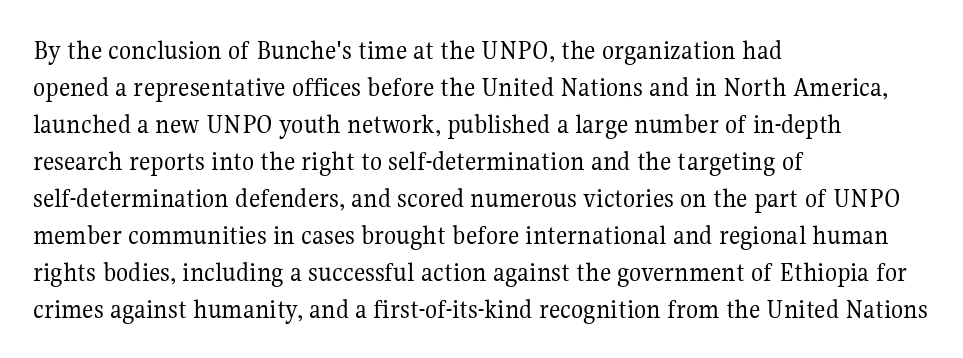
The image shows 28 px regular-weight serif type, upright; set left-aligned, normal line spacing (1.32x), normal letter spacing, not underlined; medium stroke contrast and a medium x-height.
